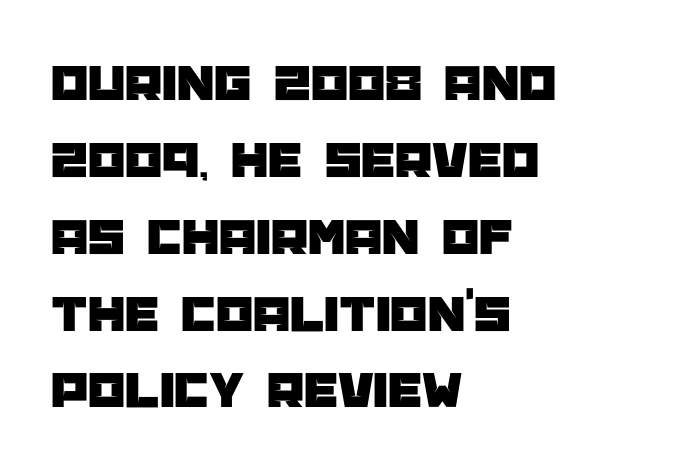
Q: Is the text italic (slanted)? A: No, it is upright.
Q: Is the typeface a serif or a sans-serif typeface? A: Sans-serif.
Q: Is the text underlined? A: No.
Q: How is the paragraph aligned? A: Left-aligned.
Q: Is the spacing between letters normal or unusually wide? A: Normal.
Q: Is the spacing between lines tight, normal or loose? A: Normal.
Q: Width (condensed, normal, or wide)? A: Normal.
Q: Stroke contrast? A: Low.
Q: x-height? A: Large.
Q: Monospaced? A: No.
